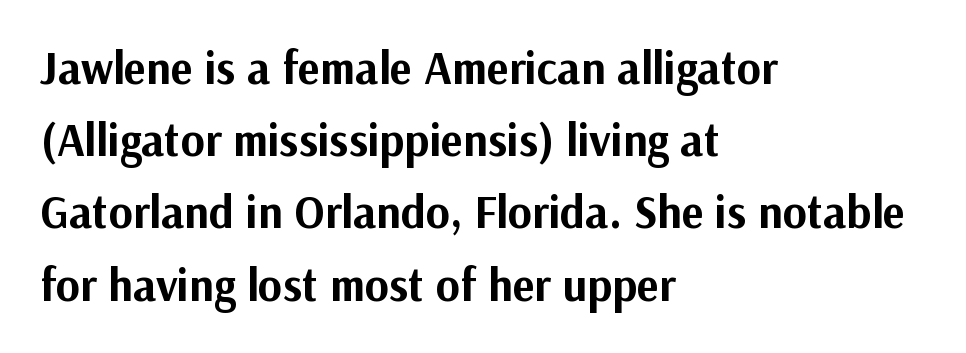
Q: Is the text bold? A: Yes.
Q: Is the text italic (slanted)? A: No, it is upright.
Q: Is the typeface a serif or a sans-serif typeface? A: Sans-serif.
Q: Is the text underlined? A: No.
Q: How is the paragraph aligned? A: Left-aligned.
Q: Is the spacing between letters normal or unusually wide? A: Normal.
Q: Is the spacing between lines tight, normal or loose? A: Normal.
Q: Width (condensed, normal, or wide)? A: Normal.
Q: Stroke contrast? A: Medium.
Q: x-height? A: Medium.
Q: Monospaced? A: No.
